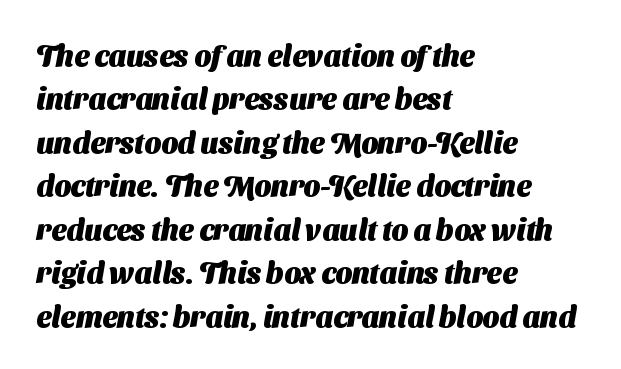
A full-strength bold gives these letters their thick strokes. Letter spacing: default. The letters advance in unequal steps, a hallmark of proportional type. Check where the strokes stop: nothing finishes them off — pure sans. Leftover space on each line is placed entirely after the last word. The words here are not underlined.
